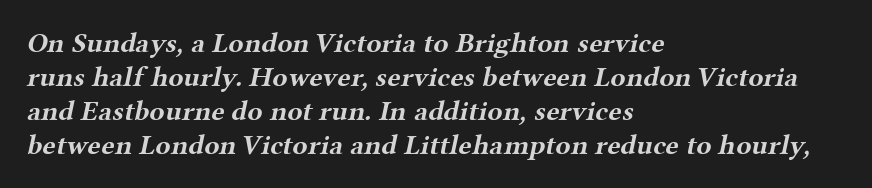
Horizontal alignment here is leftward, the default for most running prose. Old-style or modern, the face here clearly has serifs. Is this a fixed-width face? No — the glyphs have proportional, varying widths. A bare baseline throughout the passage. These lines carry a lot of weight — the face is fully bold. Caption: standard tracking, unaltered.
